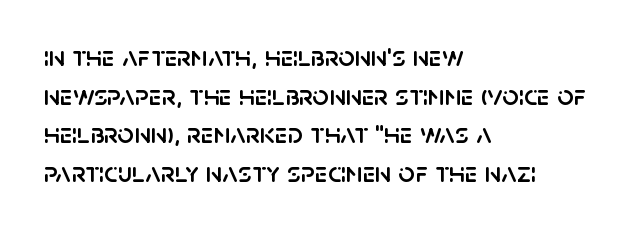
The image shows 29 px sans-serif type, upright; set left-aligned, normal line spacing (1.33x), normal letter spacing, not underlined; low stroke contrast and a large x-height.
